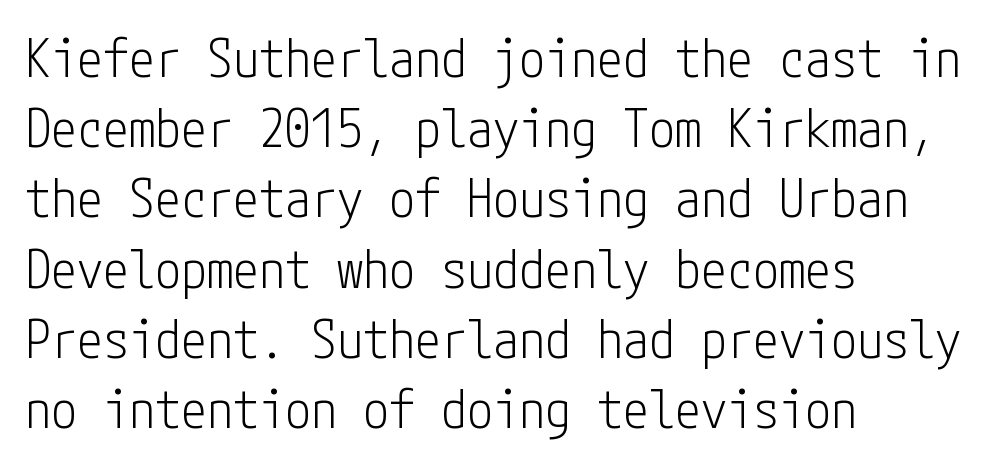
{"serif": "no", "italic": "no", "bold": "no", "weight": "light", "width": "condensed", "stroke_contrast": "low", "x_height": "medium", "underline": "no", "align": "left", "line_spacing": "normal", "line_spacing_ratio": 1.35, "letter_spacing": "normal", "letter_spacing_em": 0.0, "glyph_px": 52}
